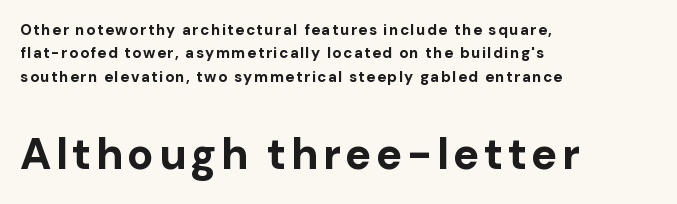
Q: Is the text bold? A: Yes.
Q: Is the text italic (slanted)? A: No, it is upright.
Q: Is the typeface a serif or a sans-serif typeface? A: Sans-serif.
Q: Is the text underlined? A: No.
Q: How is the paragraph aligned? A: Left-aligned.
Q: Is the spacing between lines tight, normal or loose? A: Normal.
Q: Which block of text is set in a larger size, the first (top) or the second (bottom)? A: The second (bottom) one.
Q: Width (condensed, normal, or wide)? A: Normal.
Q: Stroke contrast? A: Low.
Q: x-height? A: Medium.
Q: Monospaced? A: No.
